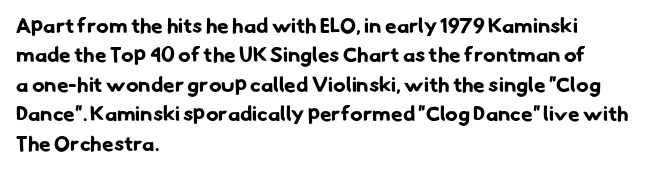
The image shows 21 px bold type; set left-aligned, normal line spacing (1.4x), normal letter spacing, not underlined.
